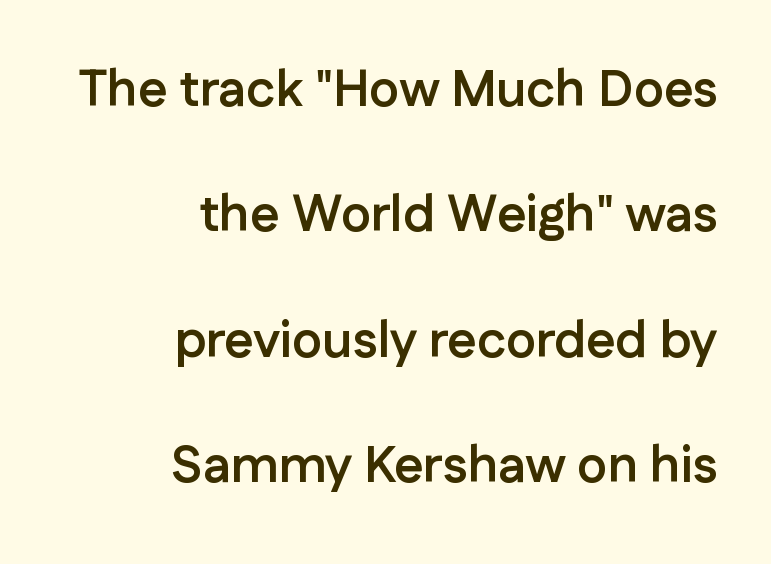
Q: Is the text bold? A: Yes.
Q: Is the text italic (slanted)? A: No, it is upright.
Q: Is the typeface a serif or a sans-serif typeface? A: Sans-serif.
Q: Is the text underlined? A: No.
Q: How is the paragraph aligned? A: Right-aligned.
Q: Is the spacing between letters normal or unusually wide? A: Normal.
Q: Is the spacing between lines tight, normal or loose? A: Loose.
Q: Width (condensed, normal, or wide)? A: Normal.
Q: Stroke contrast? A: Low.
Q: x-height? A: Medium.
Q: Monospaced? A: No.
